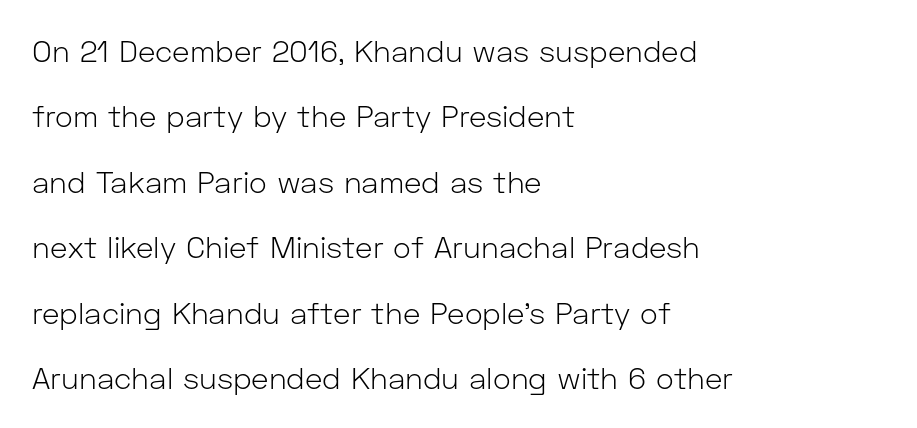
The lines are quadded left. Whoever set this chose breathing room over compactness in the vertical rhythm. Check where the strokes stop: nothing finishes them off — pure sans. Is this a fixed-width face? No — the glyphs have proportional, varying widths. Look at the tracking — it's just the regular setting, nothing added. You can tell it's not italic because the verticals are truly vertical.
